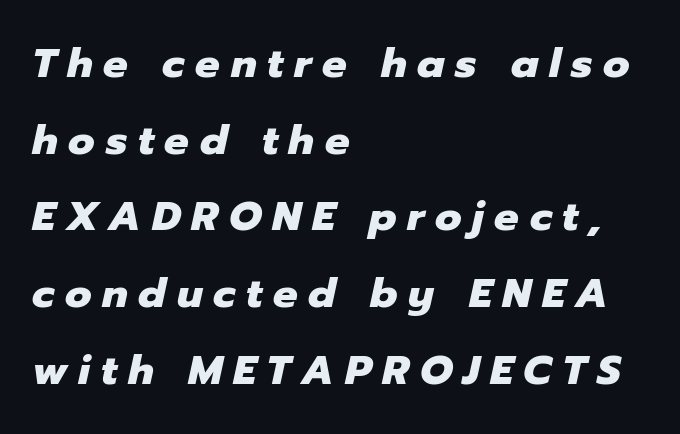
This sample uses expanded letter spacing, leaving extra air between glyphs. The face used here has the dense, thick strokes of a bold. The typesetter chose a ragged-right arrangement here. Honestly, there is no underline to notice here at all. A typesetter would mark this as italic.
